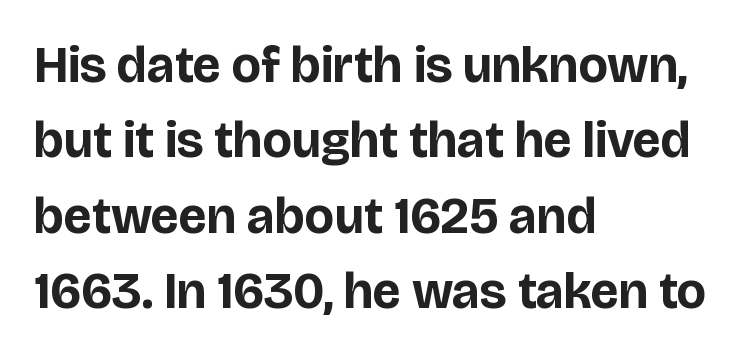
Line spacing here is normal. Varying glyph widths throughout — classic text-font behaviour. The face used here is a sans, in the tradition of grotesques and geometrics. The letters sit at their default tracking, neither squeezed nor spread.
